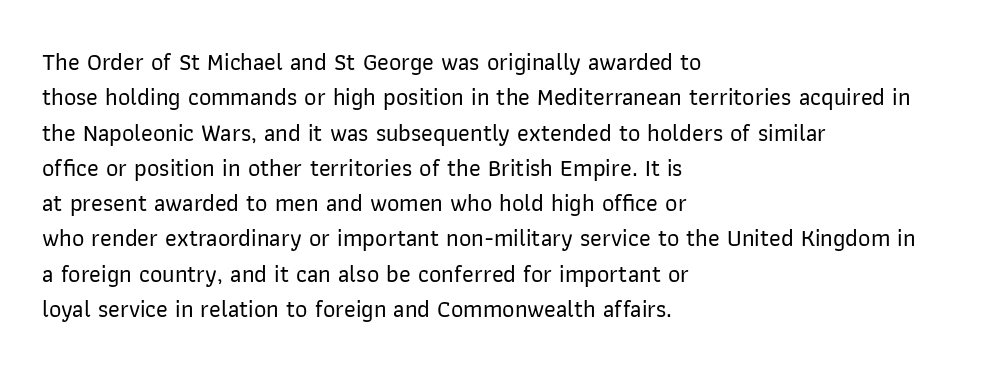
Q: Is the text italic (slanted)? A: No, it is upright.
Q: Is the text underlined? A: No.
Q: How is the paragraph aligned? A: Left-aligned.
Q: Is the spacing between letters normal or unusually wide? A: Normal.
Q: Is the spacing between lines tight, normal or loose? A: Normal.
